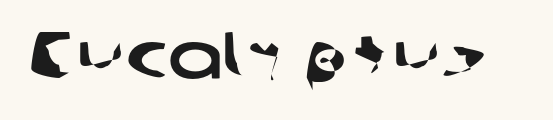
The area under the type is left untouched. A typesetter would call this zero additional tracking. Note the varied advance widths — an 'i' is clearly narrower than an 'm'. The face used here is a sans, in the tradition of grotesques and geometrics.
